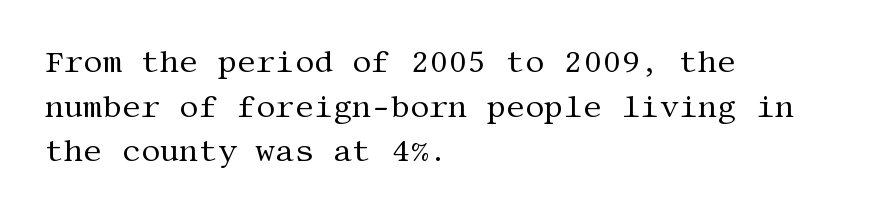
{"serif": "yes", "italic": "no", "bold": "no", "weight": "regular", "width": "normal", "stroke_contrast": "medium", "x_height": "large", "underline": "no", "align": "left", "line_spacing": "normal", "line_spacing_ratio": 1.49, "letter_spacing": "normal", "letter_spacing_em": 0.0, "glyph_px": 30}
